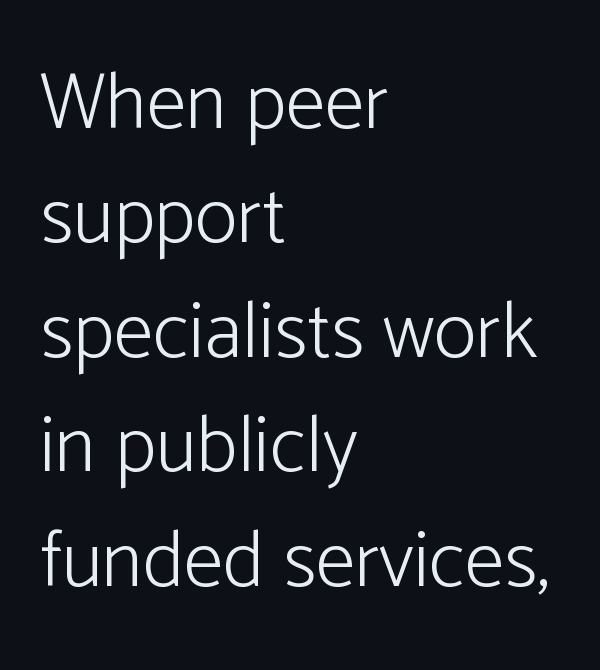
{"serif": "no", "italic": "no", "bold": "no", "weight": "light", "width": "normal", "stroke_contrast": "low", "x_height": "medium", "monospaced": "no", "underline": "no", "align": "left", "line_spacing": "normal", "line_spacing_ratio": 1.43, "letter_spacing": "normal", "letter_spacing_em": 0.0, "glyph_px": 80}
